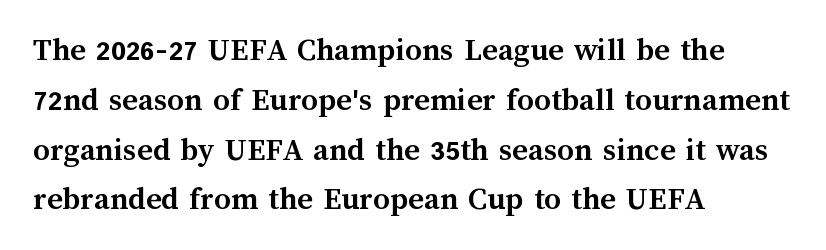
{"italic": "no", "bold": "yes", "weight": "semibold", "width": "normal", "stroke_contrast": "medium", "x_height": "medium", "monospaced": "no", "underline": "no", "align": "left", "line_spacing": "normal", "line_spacing_ratio": 1.51, "letter_spacing": "normal", "letter_spacing_em": 0.0, "glyph_px": 33}
